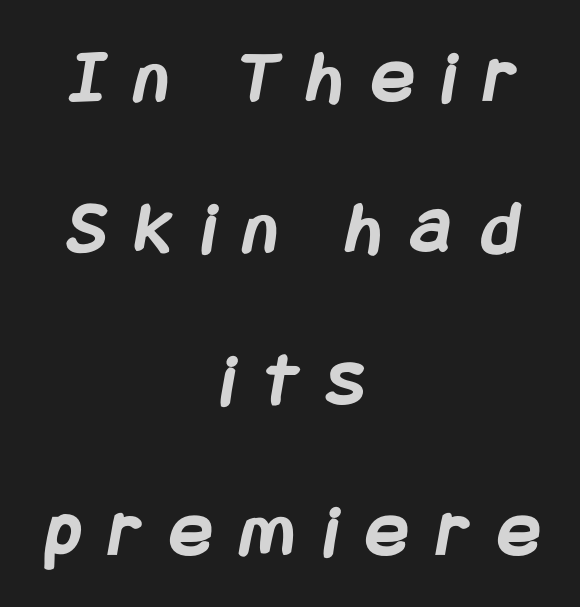
Does extra space separate the letters? Yes, quite a lot of it. Glance below the letters and you will spot only blank space. Each glyph is drawn with heavy, bold strokes. Typographically, this falls in the sans-serif category. Does the leading feel generous? Absolutely, it's lavish.
